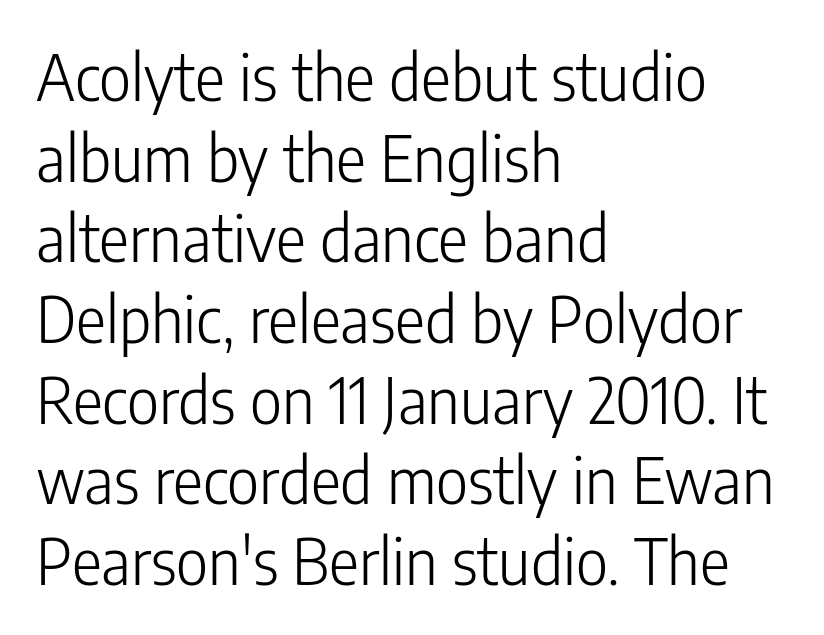
Q: Is the text bold? A: No.
Q: Is the text italic (slanted)? A: No, it is upright.
Q: Is the typeface a serif or a sans-serif typeface? A: Sans-serif.
Q: Is the text underlined? A: No.
Q: How is the paragraph aligned? A: Left-aligned.
Q: Is the spacing between letters normal or unusually wide? A: Normal.
Q: Is the spacing between lines tight, normal or loose? A: Normal.
Q: Width (condensed, normal, or wide)? A: Condensed.
Q: Stroke contrast? A: Low.
Q: x-height? A: Medium.
Q: Monospaced? A: No.
